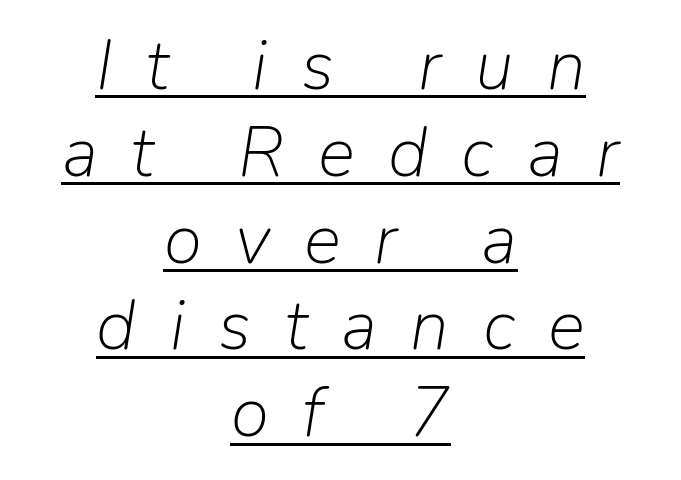
Q: Is the text bold? A: No.
Q: Is the text italic (slanted)? A: Yes, it leans right by about 9 degrees.
Q: Is the text underlined? A: Yes.
Q: How is the paragraph aligned? A: Centered.
Q: Is the spacing between letters normal or unusually wide? A: Unusually wide.
Q: Width (condensed, normal, or wide)? A: Normal.
Q: Stroke contrast? A: Low.
Q: x-height? A: Medium.
Q: Monospaced? A: No.
